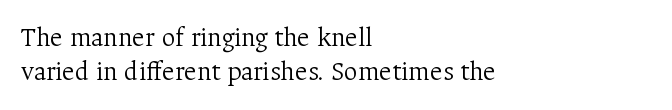
Whoever set this chose a conventional vertical rhythm. Each stroke keeps to a modest, everyday thickness or less. Is there any slant? The stems are plumb. Any mark beneath the type? The region is blank. Horizontal alignment here is leftward, the default for most running prose.
